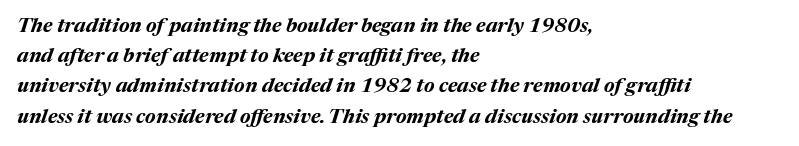
{"italic": "yes", "lean": "right", "slant_degrees": 17, "bold": "yes", "underline": "no", "align": "left", "line_spacing": "normal", "line_spacing_ratio": 1.51, "letter_spacing": "normal", "letter_spacing_em": 0.0, "glyph_px": 20}
